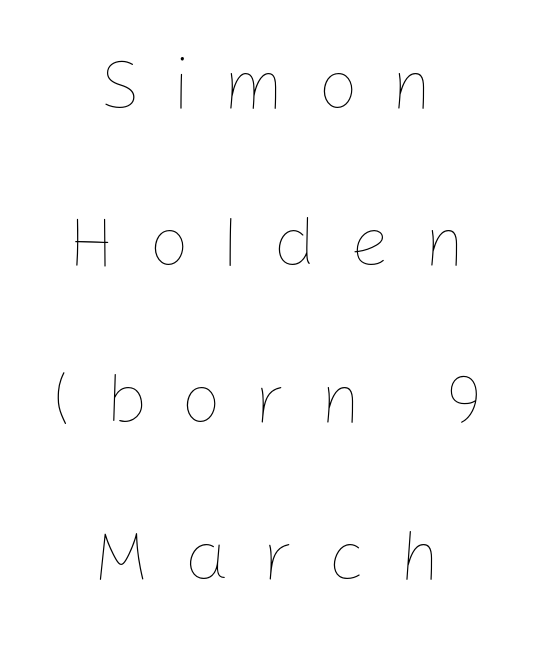
Designer's note — italics off, roman on. A clean baseline with only descenders dipping below it. Looks like regular typesetting: each glyph gets only the width it needs. How would I describe the line gaps? Wide and relaxed.
